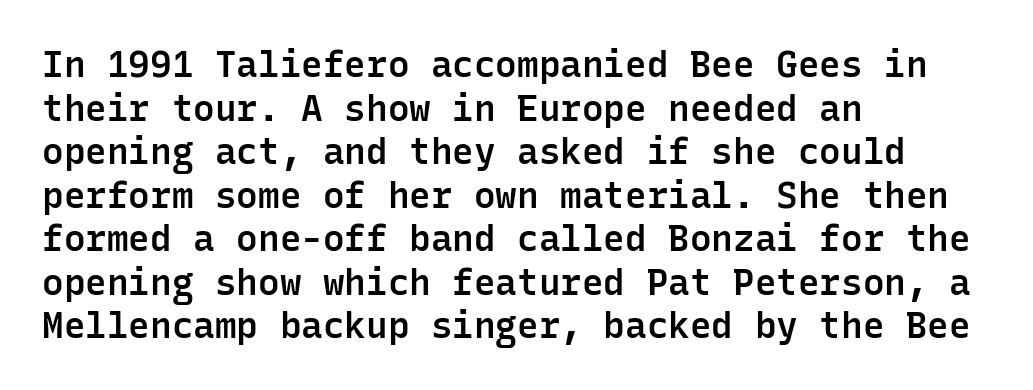
The image shows 36 px semibold sans-serif type, upright, monospaced; set left-aligned, line spacing 1.21x, normal letter spacing, not underlined; low stroke contrast and a medium x-height.
